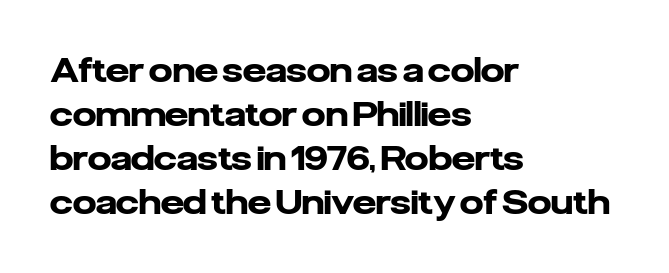
Standard letterfit; no display-style spreading of the glyphs. Notice how the passage keeps a crisp vertical edge on the left only. The passage shown is typed in a proportional face where columns would drift. The strokes are fattened all the way to bold. Nope, no serifs anywhere on these letters.
